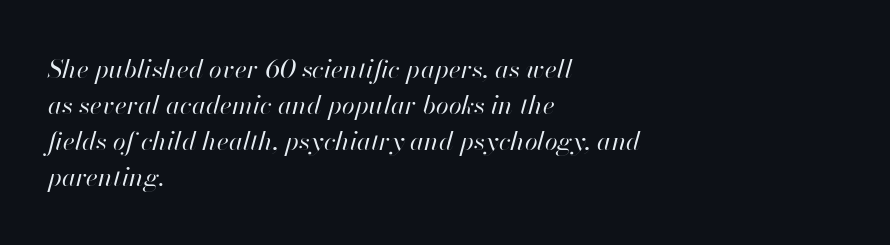
The image shows 26 px text type, italic (leaning right); set left-aligned, normal line spacing (1.38x), normal letter spacing, not underlined.
